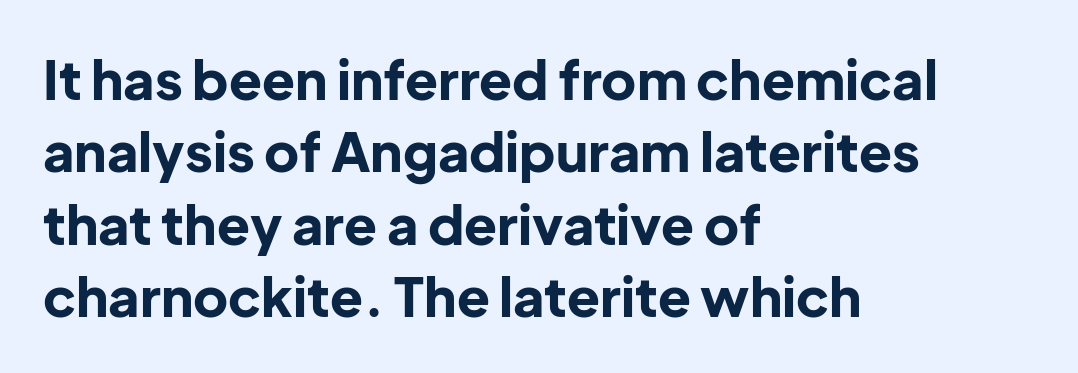
{"serif": "no", "italic": "no", "bold": "yes", "weight": "bold", "width": "normal", "stroke_contrast": "low", "x_height": "medium", "monospaced": "no", "underline": "no", "align": "left", "line_spacing": "normal", "line_spacing_ratio": 1.34, "letter_spacing": "normal", "letter_spacing_em": 0.0, "glyph_px": 54}
